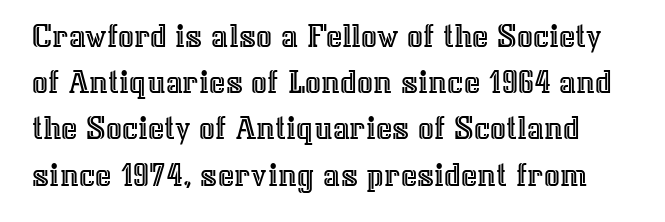
{"italic": "no", "width": "normal", "x_height": "medium", "monospaced": "no", "underline": "no", "line_spacing": "normal", "line_spacing_ratio": 1.32, "letter_spacing": "normal", "letter_spacing_em": 0.0, "glyph_px": 35}
